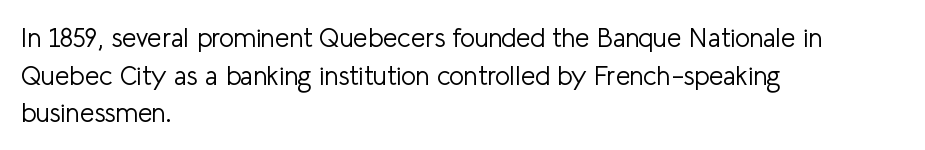
Q: Is the text bold? A: No.
Q: Is the text italic (slanted)? A: No, it is upright.
Q: Is the text underlined? A: No.
Q: How is the paragraph aligned? A: Left-aligned.
Q: Is the spacing between letters normal or unusually wide? A: Normal.
Q: Is the spacing between lines tight, normal or loose? A: Normal.
